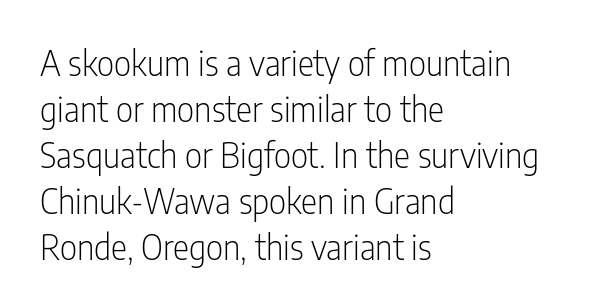
This sample has the flowing, uneven cadence of proportional lettering. Caption: multi-line text, flush left, ragged right. Reading down the column, the eye jumps a familiar distance to each next line. In terms of letterspacing, this is plain default setting. This reads as an unemphasized weight, regular at the heaviest. The words here are not underlined.
